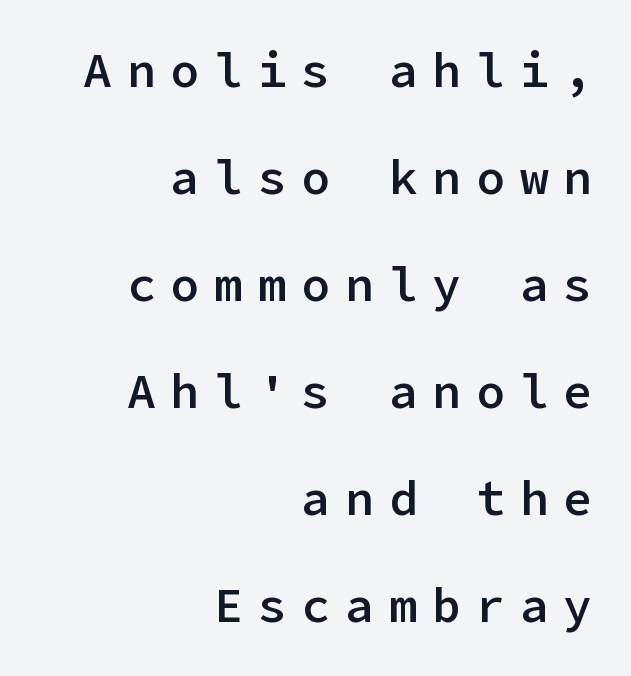
The image shows 48 px semibold sans-serif type, upright; set right-aligned, loose line spacing (2.23x), unusually wide letter spacing (+0.31 em), not underlined; low stroke contrast and a medium x-height.
